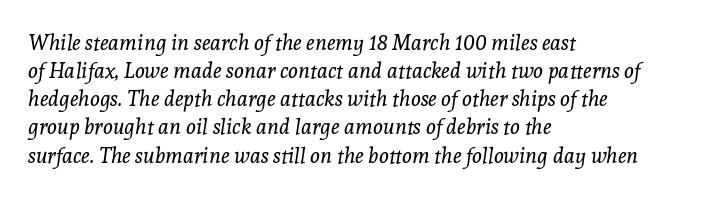
The image shows 21 px text type, italic (leaning right); set left-aligned, normal line spacing (1.34x), normal letter spacing, not underlined.
